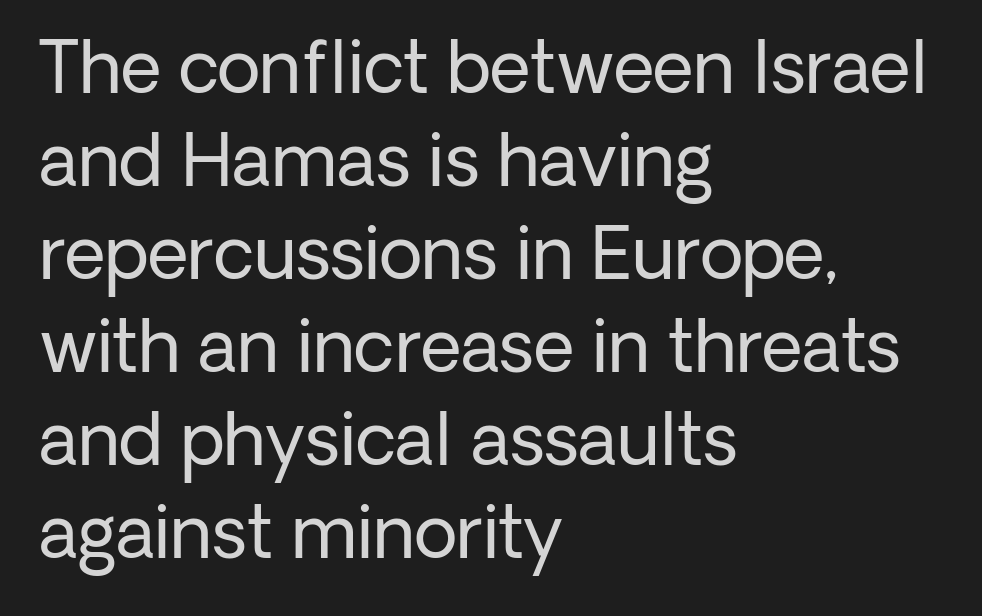
The image shows 71 px regular-weight sans-serif type, upright; set left-aligned, normal line spacing (1.31x), normal letter spacing, not underlined; low stroke contrast and a medium x-height.
